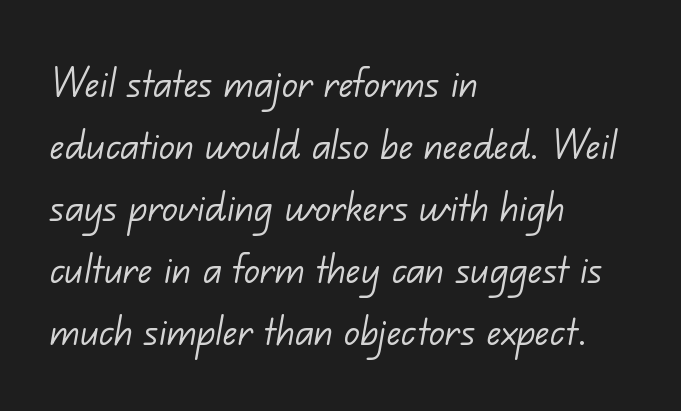
Q: Is the text bold? A: No.
Q: Is the typeface a serif or a sans-serif typeface? A: Sans-serif.
Q: Is the text underlined? A: No.
Q: How is the paragraph aligned? A: Left-aligned.
Q: Is the spacing between letters normal or unusually wide? A: Normal.
Q: Is the spacing between lines tight, normal or loose? A: Normal.
Q: Width (condensed, normal, or wide)? A: Normal.
Q: Stroke contrast? A: Low.
Q: x-height? A: Small.
Q: Monospaced? A: No.
